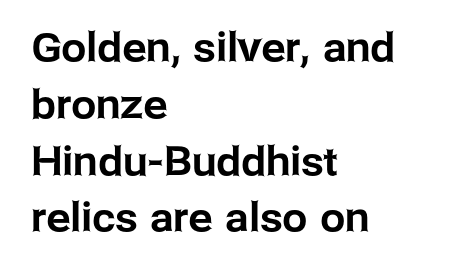
The image shows 40 px sans-serif type, upright; set left-aligned, normal line spacing (1.42x), normal letter spacing, not underlined; low stroke contrast and a medium x-height.
